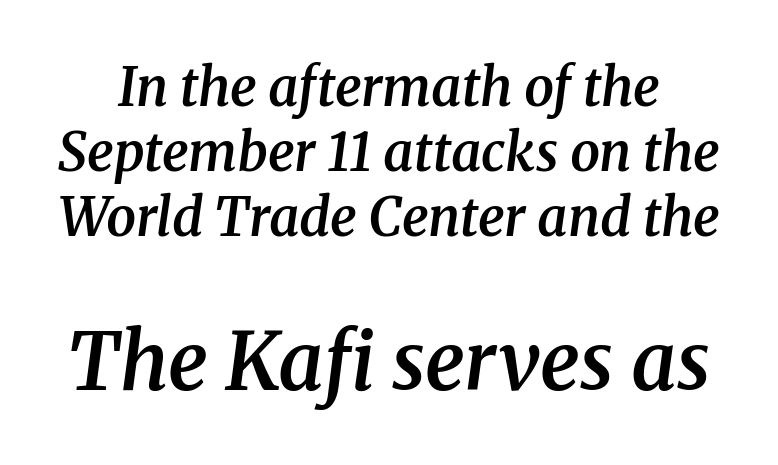
This sample uses an oblique cut, with every glyph tilted off the vertical. Weight: semibold (demi). Is this a fixed-width face? No — the glyphs have proportional, varying widths. Descenders hang freely into open space. Letterform terminals end in serifs throughout the passage. The tracking reads as untouched default to a designer's eye.
